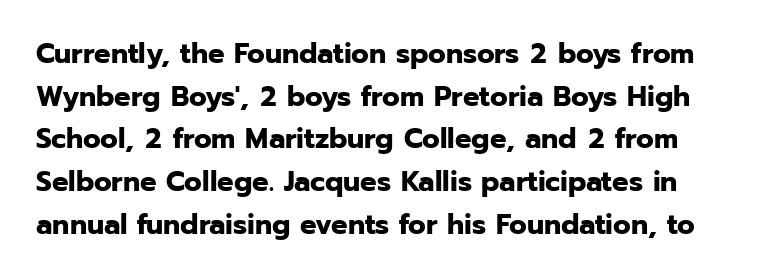
Q: Is the text bold? A: Yes.
Q: Is the text italic (slanted)? A: No, it is upright.
Q: Is the typeface a serif or a sans-serif typeface? A: Sans-serif.
Q: Is the text underlined? A: No.
Q: Is the spacing between letters normal or unusually wide? A: Normal.
Q: Is the spacing between lines tight, normal or loose? A: Normal.
Q: Width (condensed, normal, or wide)? A: Normal.
Q: Stroke contrast? A: Low.
Q: x-height? A: Medium.
Q: Monospaced? A: No.
